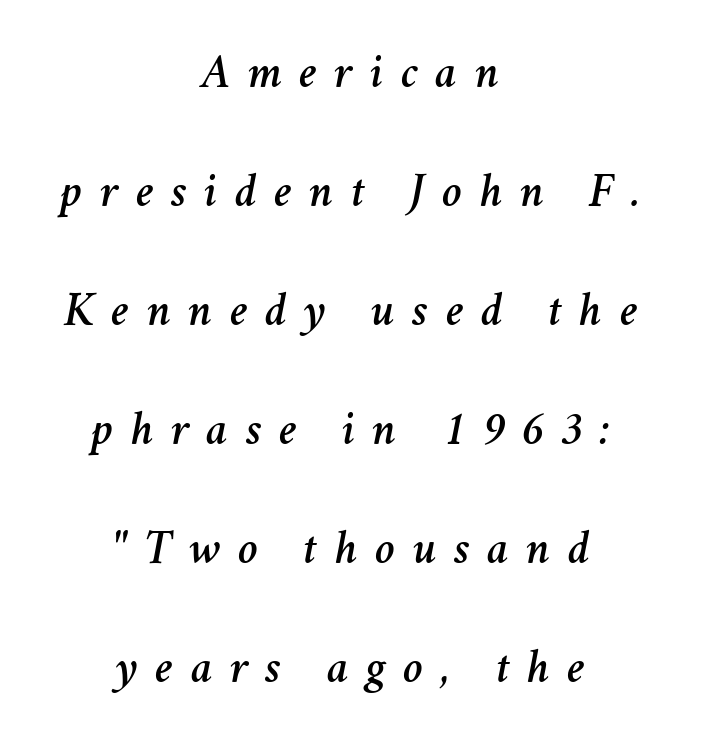
{"italic": "yes", "lean": "right", "slant_degrees": 11, "width": "normal", "stroke_contrast": "medium", "x_height": "medium", "monospaced": "no", "underline": "no", "align": "center", "line_spacing": "loose", "line_spacing_ratio": 2.48, "letter_spacing": "wide", "letter_spacing_em": 0.36, "glyph_px": 48}
